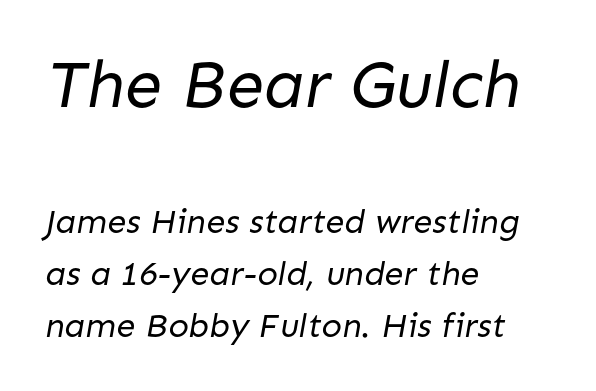
Anything drawn beneath the words? Only blank space. Nobody touched the tracking dial on this one. Varying glyph widths throughout — classic text-font behaviour. Observe the absence of serifs on each vertical stroke in this sample.
